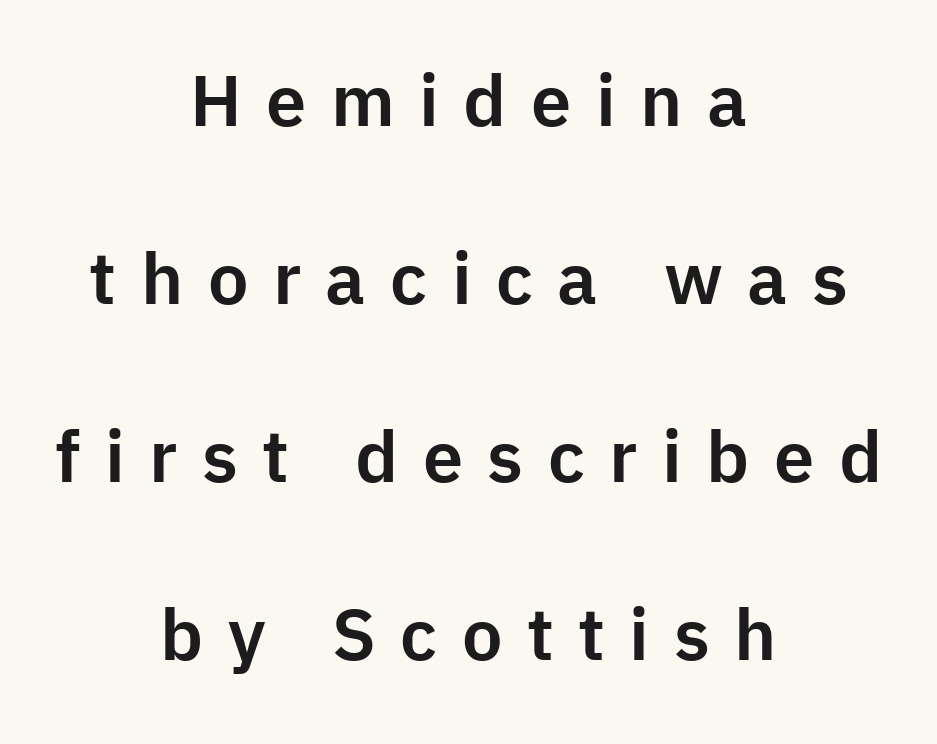
Q: Is the text italic (slanted)? A: No, it is upright.
Q: Is the typeface a serif or a sans-serif typeface? A: Sans-serif.
Q: Is the text underlined? A: No.
Q: How is the paragraph aligned? A: Centered.
Q: Is the spacing between letters normal or unusually wide? A: Unusually wide.
Q: Is the spacing between lines tight, normal or loose? A: Loose.
Q: Width (condensed, normal, or wide)? A: Normal.
Q: Stroke contrast? A: Low.
Q: x-height? A: Medium.
Q: Monospaced? A: No.
